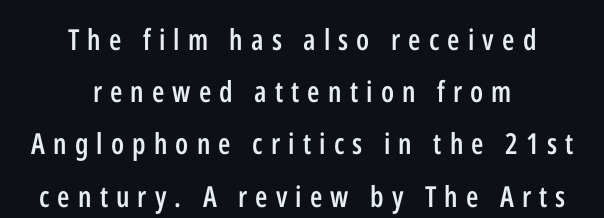
{"serif": "no", "italic": "no", "bold": "semi", "weight": "semibold", "width": "condensed", "stroke_contrast": "low", "x_height": "medium", "monospaced": "no", "underline": "no", "align": "center", "line_spacing_ratio": 1.8, "letter_spacing": "wide", "letter_spacing_em": 0.28, "glyph_px": 29}
